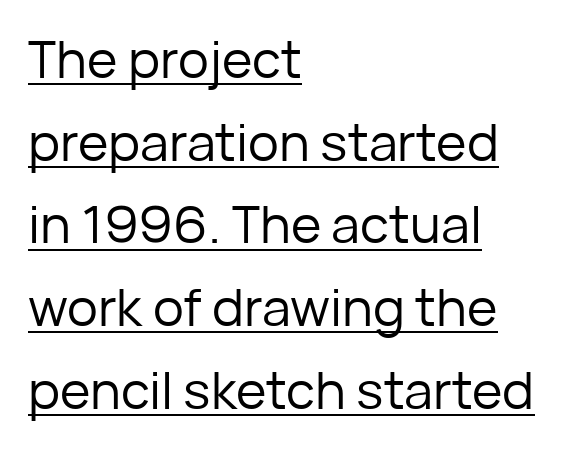
Q: Is the text bold? A: No.
Q: Is the text italic (slanted)? A: No, it is upright.
Q: Is the typeface a serif or a sans-serif typeface? A: Sans-serif.
Q: Is the text underlined? A: Yes.
Q: How is the paragraph aligned? A: Left-aligned.
Q: Is the spacing between letters normal or unusually wide? A: Normal.
Q: Is the spacing between lines tight, normal or loose? A: Normal.
Q: Width (condensed, normal, or wide)? A: Normal.
Q: Stroke contrast? A: Low.
Q: x-height? A: Medium.
Q: Monospaced? A: No.
